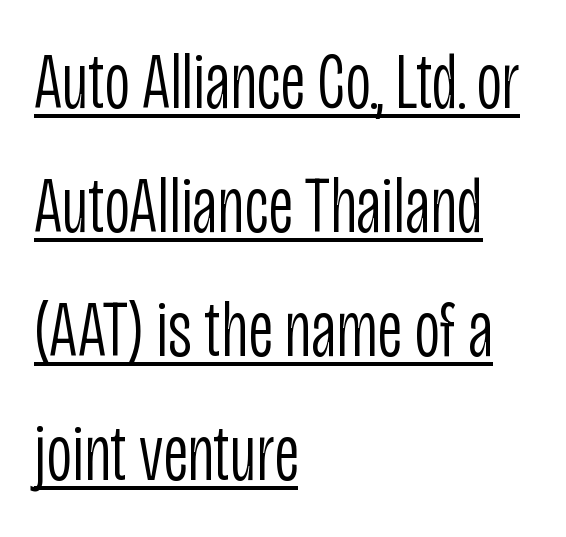
The image shows 79 px light, condensed sans-serif type, upright; set left-aligned, normal line spacing (1.57x), normal letter spacing, underlined; low stroke contrast and a large x-height.
